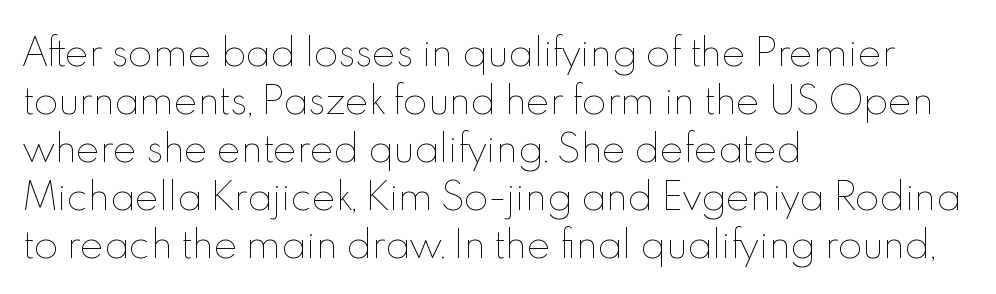
You could call the tracking neutral — neither tight nor loose. Weight: not bold — regular or lighter. This sample has the flowing, uneven cadence of proportional lettering. Does the lettering tilt? It doesn't — this is upright. These lines sit exactly where default settings would place them. Line beginnings align vertically; line endings do not.
